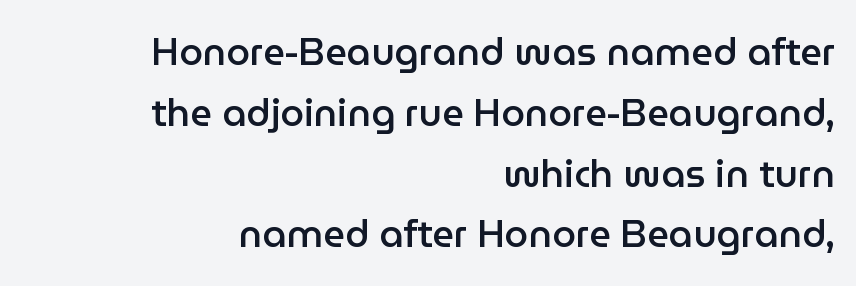
The image shows 38 px semibold sans-serif type, upright; set right-aligned, normal line spacing (1.6x), normal letter spacing, not underlined; low stroke contrast and a medium x-height.
